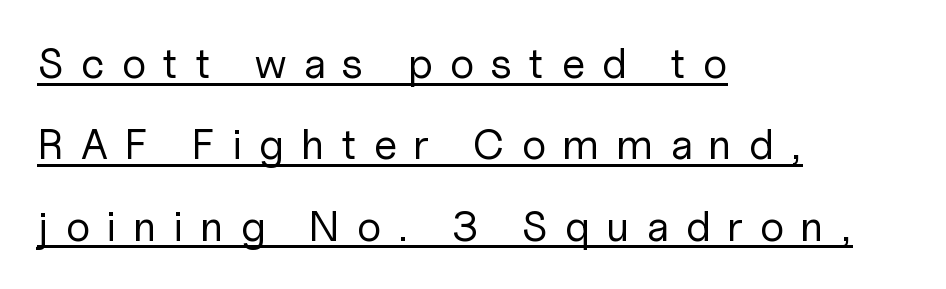
Q: Is the text bold? A: No.
Q: Is the text italic (slanted)? A: No, it is upright.
Q: Is the typeface a serif or a sans-serif typeface? A: Sans-serif.
Q: Is the text underlined? A: Yes.
Q: How is the paragraph aligned? A: Left-aligned.
Q: Is the spacing between letters normal or unusually wide? A: Unusually wide.
Q: Width (condensed, normal, or wide)? A: Normal.
Q: Stroke contrast? A: Low.
Q: x-height? A: Medium.
Q: Monospaced? A: No.
